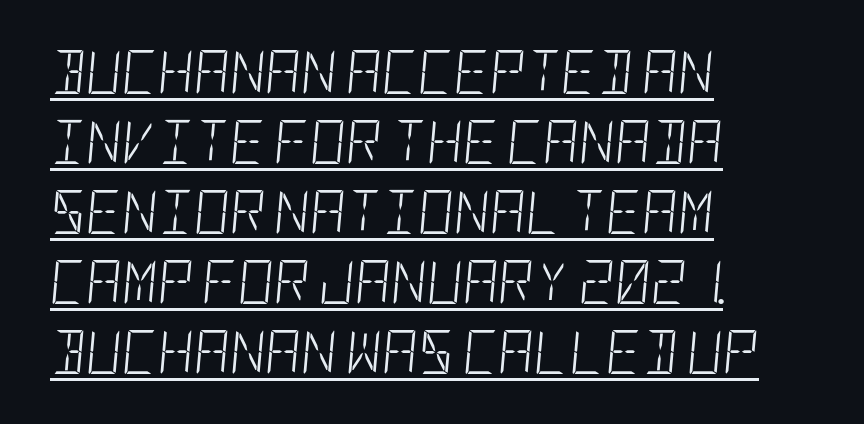
{"italic": "yes", "lean": "right", "slant_degrees": 5, "bold": "no", "weight": "light", "width": "condensed", "stroke_contrast": "low", "x_height": "large", "underline": "yes", "align": "left", "line_spacing": "normal", "line_spacing_ratio": 1.59, "letter_spacing": "normal", "letter_spacing_em": 0.0, "glyph_px": 44}
